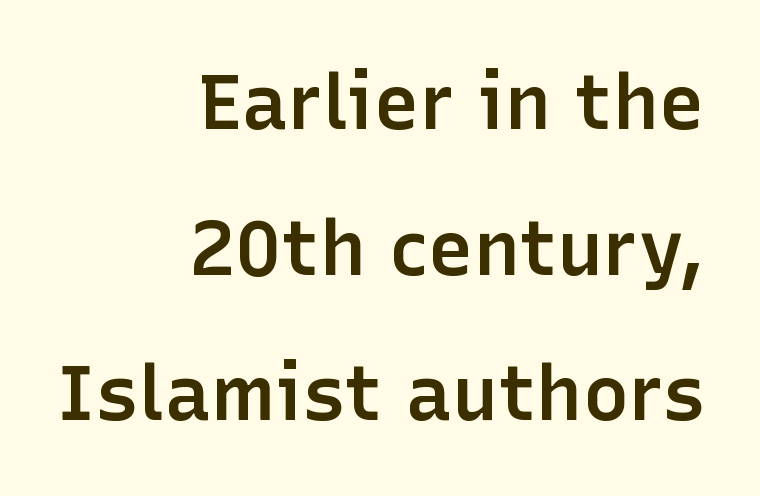
Ordinary non-slanted type is in use. There is no visible air inserted between adjacent glyphs. Line ends are locked; line starts wander. The passage shown is typeset with a sans-serif family. The characters look somewhat weighty, a semibold short of true bold. Honestly, there is no underline to notice here at all.
